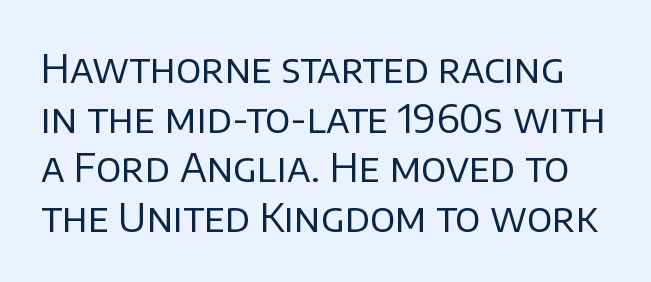
The image shows 40 px regular-weight sans-serif type, upright; set line spacing 1.24x, normal letter spacing, not underlined; low stroke contrast and a large x-height.
